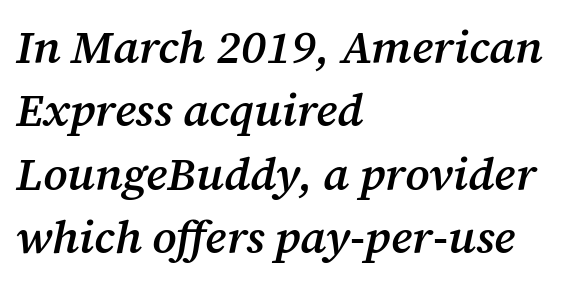
{"serif": "yes", "italic": "yes", "lean": "right", "slant_degrees": 12, "bold": "semi", "weight": "semibold", "width": "normal", "stroke_contrast": "medium", "x_height": "medium", "monospaced": "no", "underline": "no", "align": "left", "line_spacing": "normal", "line_spacing_ratio": 1.38, "letter_spacing": "normal", "letter_spacing_em": 0.0, "glyph_px": 46}
